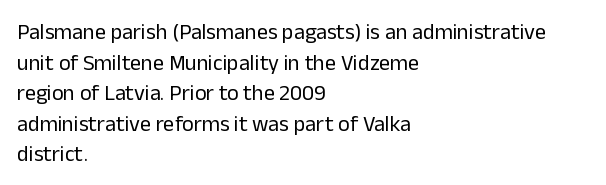
Q: Is the text bold? A: No.
Q: Is the text italic (slanted)? A: No, it is upright.
Q: Is the text underlined? A: No.
Q: How is the paragraph aligned? A: Left-aligned.
Q: Is the spacing between letters normal or unusually wide? A: Normal.
Q: Is the spacing between lines tight, normal or loose? A: Normal.
